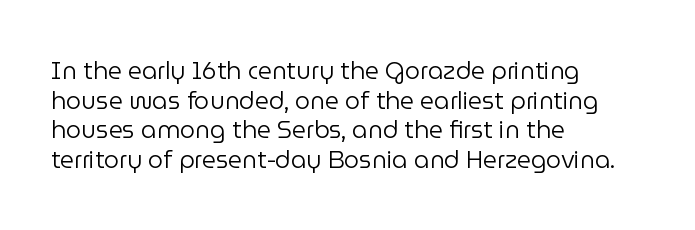
Q: Is the text bold? A: No.
Q: Is the text italic (slanted)? A: No, it is upright.
Q: Is the text underlined? A: No.
Q: How is the paragraph aligned? A: Left-aligned.
Q: Is the spacing between letters normal or unusually wide? A: Normal.
